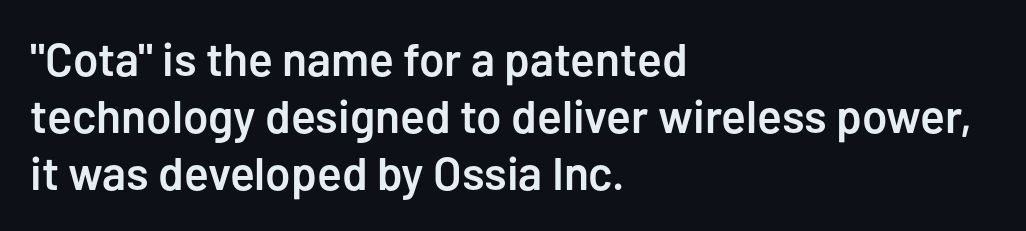
The image shows 46 px semibold sans-serif type, upright; set left-aligned, line spacing 1.24x, normal letter spacing, not underlined; low stroke contrast and a medium x-height.
